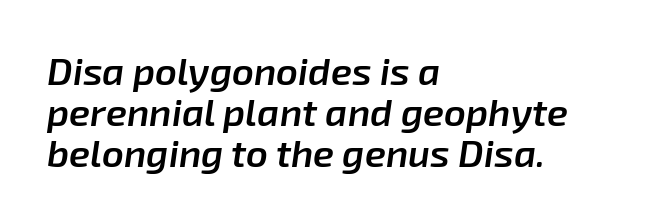
{"italic": "yes", "lean": "right", "slant_degrees": 8, "bold": "semi", "weight": "semibold", "width": "normal", "stroke_contrast": "low", "x_height": "medium", "monospaced": "no", "underline": "no", "align": "left", "line_spacing": "tight", "line_spacing_ratio": 1.08, "letter_spacing": "normal", "letter_spacing_em": 0.0, "glyph_px": 38}
